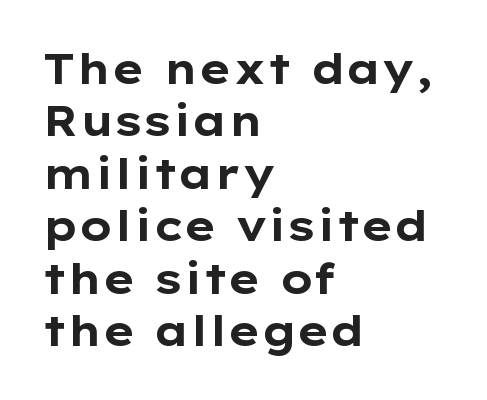
{"serif": "no", "italic": "no", "bold": "yes", "weight": "bold", "width": "wide", "stroke_contrast": "low", "x_height": "medium", "monospaced": "no", "underline": "no", "align": "left", "line_spacing": "normal", "line_spacing_ratio": 1.25, "letter_spacing": "normal", "letter_spacing_em": 0.0, "glyph_px": 42}
